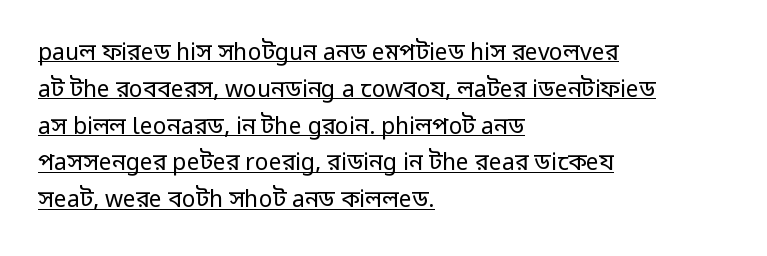
The text block is weighted toward the left margin, trailing off unevenly rightward. The gaps between neighbouring characters are ordinary and unremarkable. Compared with a typical body face, this is equally light or lighter still. The rendering uses the underline text-decoration. Line spacing here is normal.
